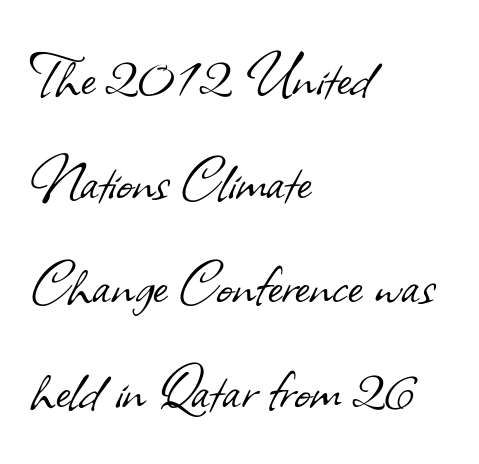
{"serif": "no", "bold": "no", "weight": "light", "width": "normal", "stroke_contrast": "low", "x_height": "small", "monospaced": "no", "underline": "no", "align": "left", "line_spacing": "normal", "line_spacing_ratio": 1.51, "letter_spacing": "normal", "letter_spacing_em": 0.0, "glyph_px": 69}
